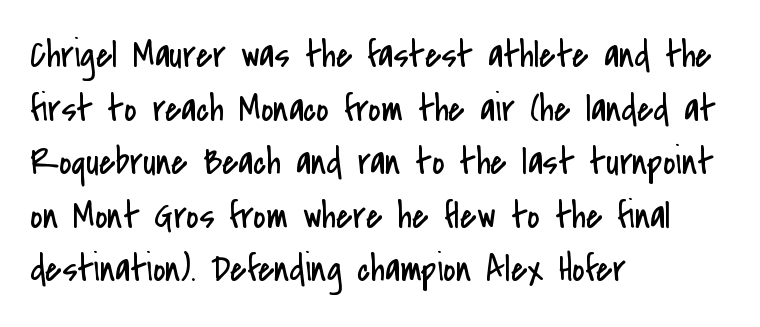
The image shows 38 px regular-weight, condensed sans-serif type, upright; set left-aligned, normal line spacing (1.41x), normal letter spacing, not underlined; low stroke contrast and a small x-height.
